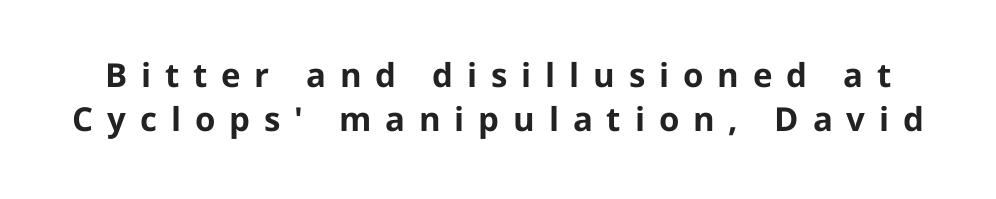
Q: Is the text bold? A: Yes.
Q: Is the text italic (slanted)? A: No, it is upright.
Q: Is the typeface a serif or a sans-serif typeface? A: Sans-serif.
Q: Is the text underlined? A: No.
Q: Is the spacing between letters normal or unusually wide? A: Unusually wide.
Q: Is the spacing between lines tight, normal or loose? A: Normal.
Q: Width (condensed, normal, or wide)? A: Normal.
Q: Stroke contrast? A: Low.
Q: x-height? A: Medium.
Q: Monospaced? A: No.
